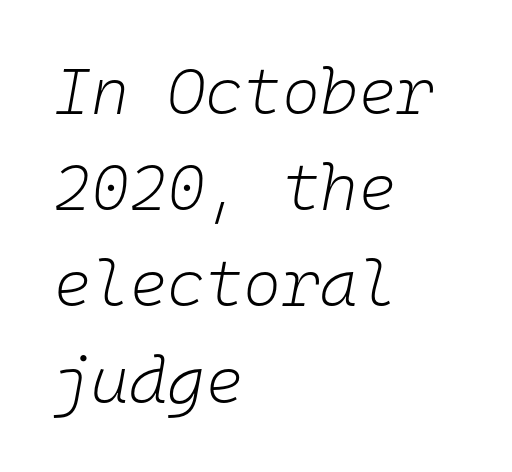
The image shows 65 px light type, italic (leaning right), monospaced; set left-aligned, normal line spacing (1.48x), normal letter spacing, not underlined; low stroke contrast and a medium x-height.
